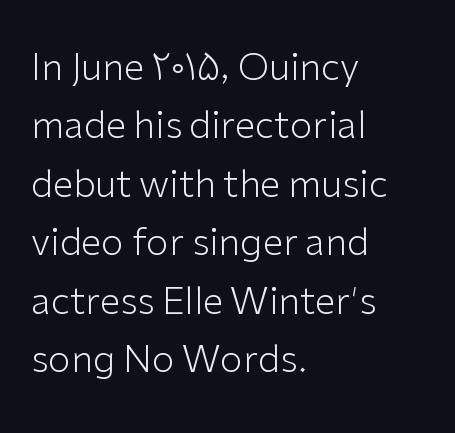
{"serif": "no", "italic": "no", "bold": "no", "weight": "light", "width": "normal", "stroke_contrast": "low", "x_height": "medium", "monospaced": "no", "underline": "no", "align": "left", "line_spacing": "normal", "line_spacing_ratio": 1.58, "letter_spacing": "normal", "letter_spacing_em": 0.0, "glyph_px": 37}
